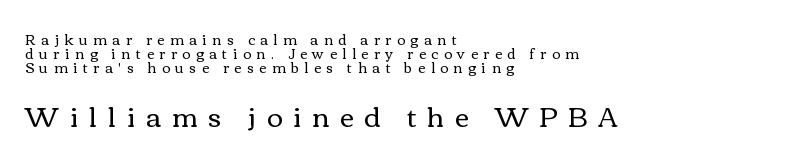
The image shows 27 px text type, upright; set left-aligned, tight line spacing (1.01x), unusually wide letter spacing (+0.4 em), not underlined; the second (bottom) block is 1.93x larger.
